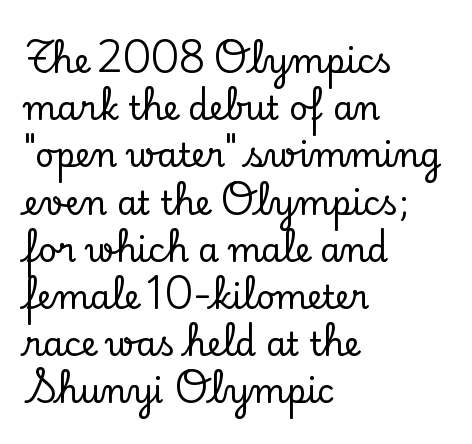
Q: Is the text italic (slanted)? A: No, it is upright.
Q: Is the typeface a serif or a sans-serif typeface? A: Serif.
Q: Is the text underlined? A: No.
Q: How is the paragraph aligned? A: Left-aligned.
Q: Is the spacing between letters normal or unusually wide? A: Normal.
Q: Is the spacing between lines tight, normal or loose? A: Normal.
Q: Width (condensed, normal, or wide)? A: Normal.
Q: Stroke contrast? A: Low.
Q: x-height? A: Small.
Q: Monospaced? A: No.
